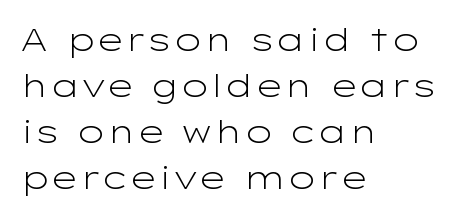
The image shows 32 px light, wide sans-serif type, upright; set left-aligned, normal line spacing (1.44x), normal letter spacing, not underlined; low stroke contrast and a medium x-height.
